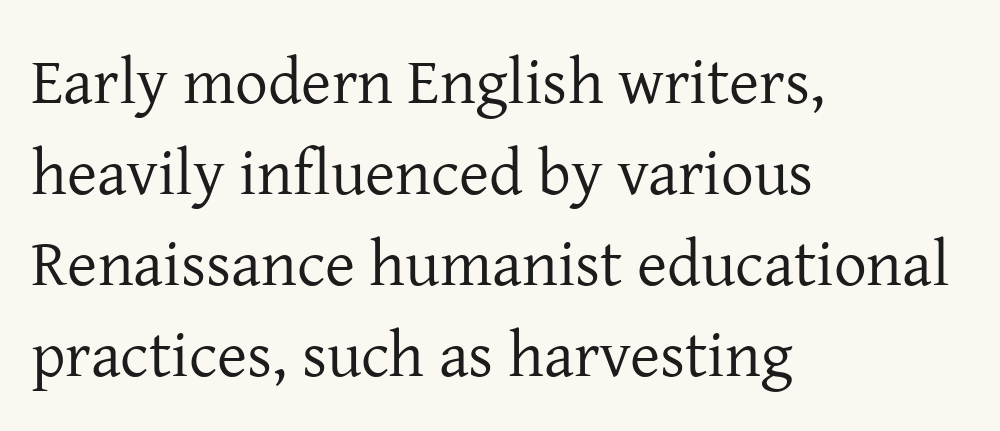
The image shows 65 px regular-weight serif type, upright; set left-aligned, normal line spacing (1.4x), normal letter spacing, not underlined; low stroke contrast and a medium x-height.
